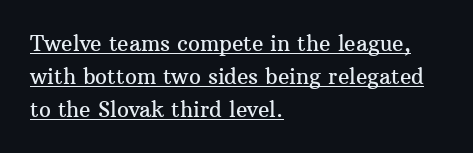
The image shows 21 px text type, upright; set left-aligned, normal line spacing (1.56x), normal letter spacing, underlined.
